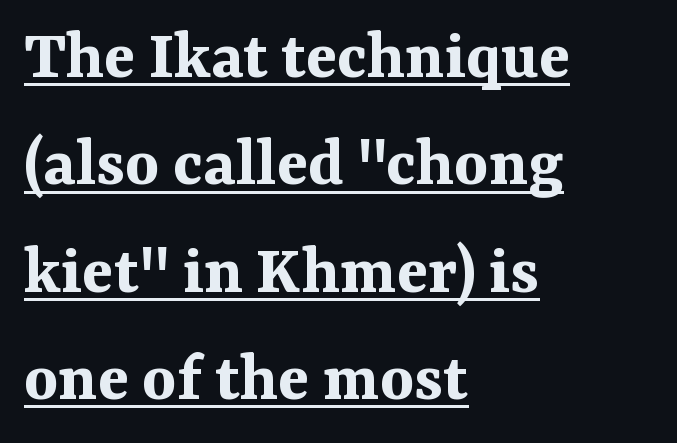
Spacing verdict: proportional, widths tailored to each character. Horizontal bands of white between lines are of average thickness. This is the regular roman posture of the typeface. You can see a thin bar hugging the bottom of the glyphs. Check where the strokes stop: tiny serifs finish them off.
